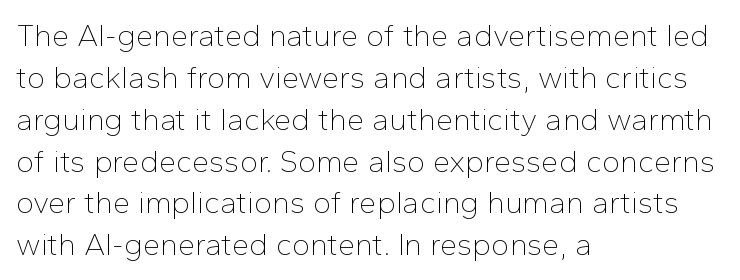
Q: Is the text bold? A: No.
Q: Is the text italic (slanted)? A: No, it is upright.
Q: Is the typeface a serif or a sans-serif typeface? A: Sans-serif.
Q: Is the text underlined? A: No.
Q: How is the paragraph aligned? A: Left-aligned.
Q: Is the spacing between letters normal or unusually wide? A: Normal.
Q: Is the spacing between lines tight, normal or loose? A: Normal.
Q: Width (condensed, normal, or wide)? A: Normal.
Q: Stroke contrast? A: Low.
Q: x-height? A: Medium.
Q: Monospaced? A: No.
